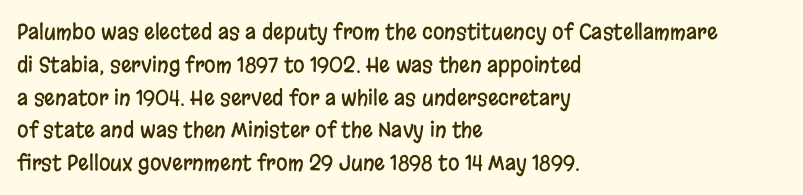
Whoever set this chose a conventional vertical rhythm. Quick note: not italic, upright. Only glyphs here, with clear space below each row. The horizontal fit of the characters is conventional and even. Notice how the passage keeps a crisp vertical edge on the left only.
